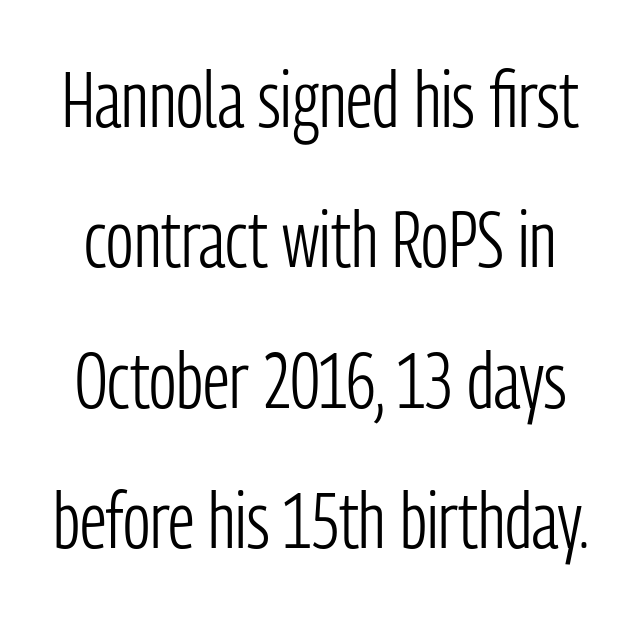
Q: Is the text bold? A: No.
Q: Is the text italic (slanted)? A: No, it is upright.
Q: Is the typeface a serif or a sans-serif typeface? A: Sans-serif.
Q: Is the text underlined? A: No.
Q: Is the spacing between letters normal or unusually wide? A: Normal.
Q: Width (condensed, normal, or wide)? A: Condensed.
Q: Stroke contrast? A: Low.
Q: x-height? A: Medium.
Q: Monospaced? A: No.
